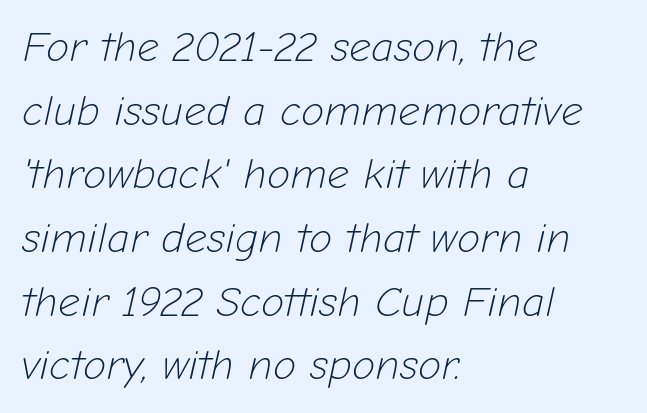
{"italic": "yes", "lean": "right", "slant_degrees": 12, "bold": "no", "weight": "light", "width": "normal", "stroke_contrast": "low", "x_height": "medium", "monospaced": "no", "underline": "no", "align": "left", "line_spacing": "normal", "line_spacing_ratio": 1.48, "letter_spacing": "normal", "letter_spacing_em": 0.0, "glyph_px": 43}
